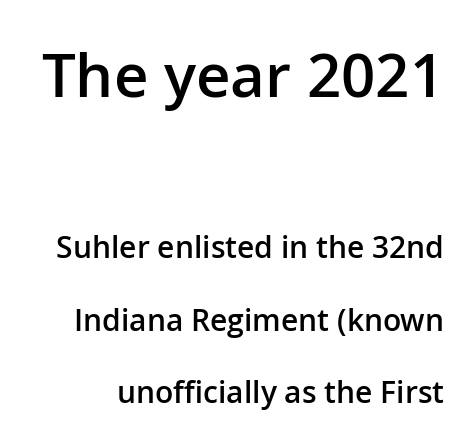
{"serif": "no", "italic": "no", "bold": "semi", "weight": "semibold", "width": "normal", "stroke_contrast": "low", "x_height": "medium", "monospaced": "no", "underline": "no", "line_spacing": "loose", "line_spacing_ratio": 2.42, "letter_spacing": "normal", "letter_spacing_em": 0.0, "larger_block": "first", "size_ratio": 2.0, "glyph_px": 60}
